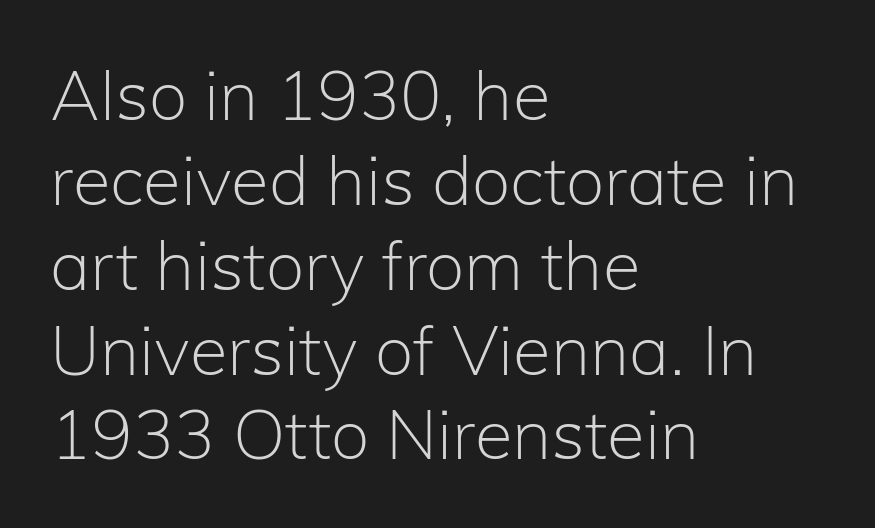
The image shows 69 px light sans-serif type, upright; set left-aligned, line spacing 1.23x, normal letter spacing, not underlined; low stroke contrast and a medium x-height.
